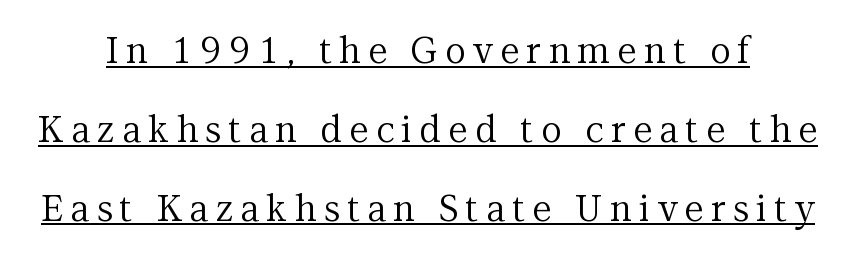
The image shows 36 px regular-weight serif type, upright; set loose line spacing (2.19x), unusually wide letter spacing (+0.2 em), underlined; medium stroke contrast and a medium x-height.
